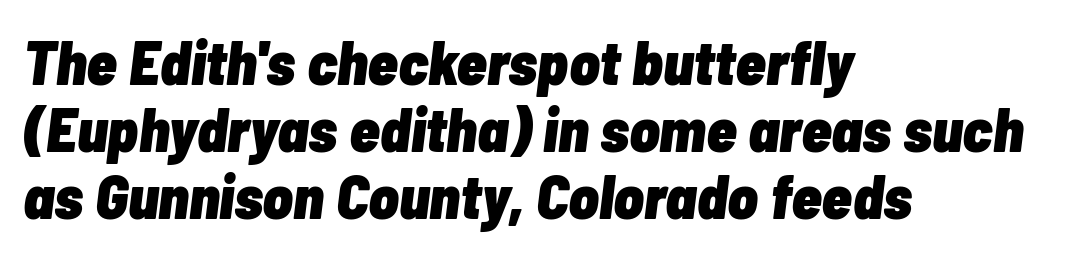
{"italic": "yes", "lean": "right", "slant_degrees": 7, "bold": "yes", "weight": "heavy", "width": "condensed", "stroke_contrast": "low", "x_height": "medium", "monospaced": "no", "underline": "no", "align": "left", "line_spacing": "tight", "line_spacing_ratio": 1.08, "letter_spacing": "normal", "letter_spacing_em": 0.0, "glyph_px": 62}
